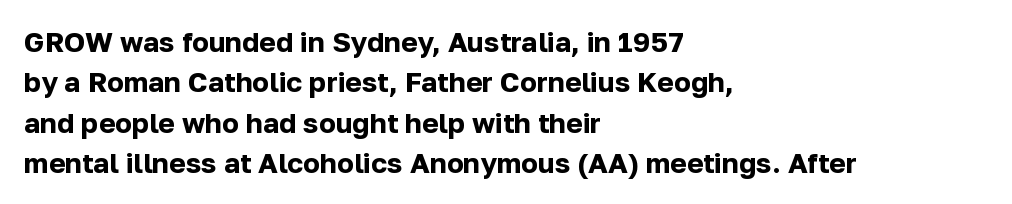
Set as a true bold cut, around the 700 mark. Horizontally, the lines are justified to the leading edge only. Spacing verdict: proportional, widths tailored to each character. The letters stand upright; this is a roman face. Type without underlining. This rendering leaves character spacing at its baseline value.
